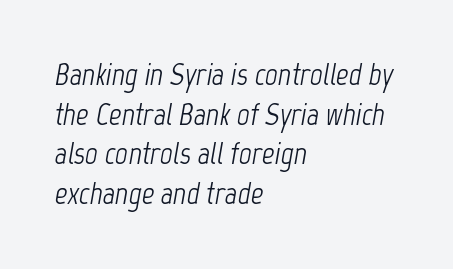
Compared with ordinary roman type, these characters are visibly tilted. The letters sit at their default tracking, neither squeezed nor spread. The line-height multiplier appears to be the usual default. No extra ink here — the face is not bold.
